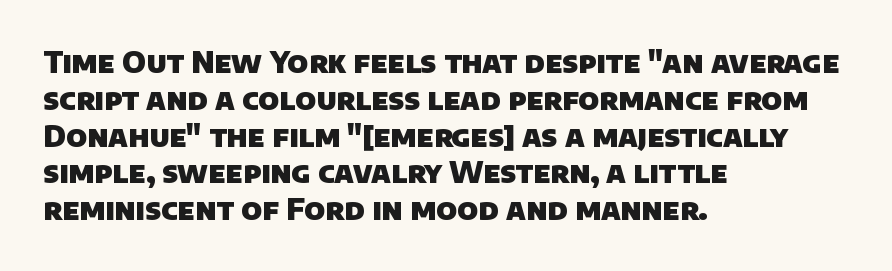
{"serif": "no", "bold": "yes", "weight": "heavy", "width": "normal", "stroke_contrast": "low", "x_height": "large", "monospaced": "no", "underline": "no", "align": "left", "line_spacing": "normal", "line_spacing_ratio": 1.27, "letter_spacing": "normal", "letter_spacing_em": 0.0, "glyph_px": 29}
